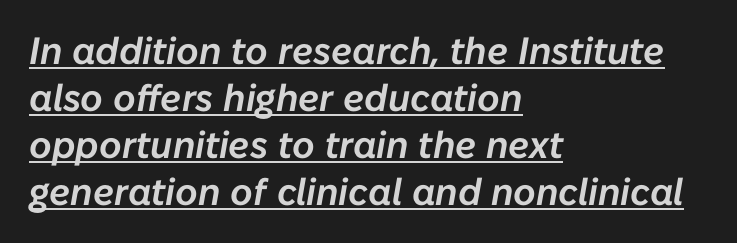
{"italic": "yes", "lean": "right", "slant_degrees": 10, "width": "normal", "stroke_contrast": "low", "x_height": "medium", "monospaced": "no", "underline": "yes", "align": "left", "line_spacing_ratio": 1.24, "letter_spacing": "normal", "letter_spacing_em": 0.0, "glyph_px": 38}
